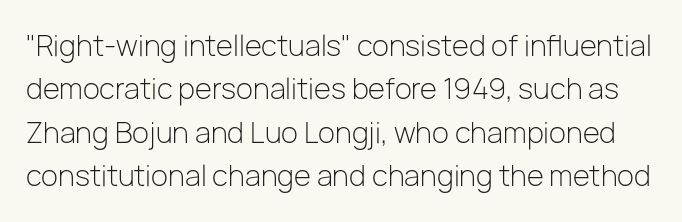
The image shows 28 px light sans-serif type, upright; set normal line spacing (1.55x), normal letter spacing, not underlined; low stroke contrast and a medium x-height.
